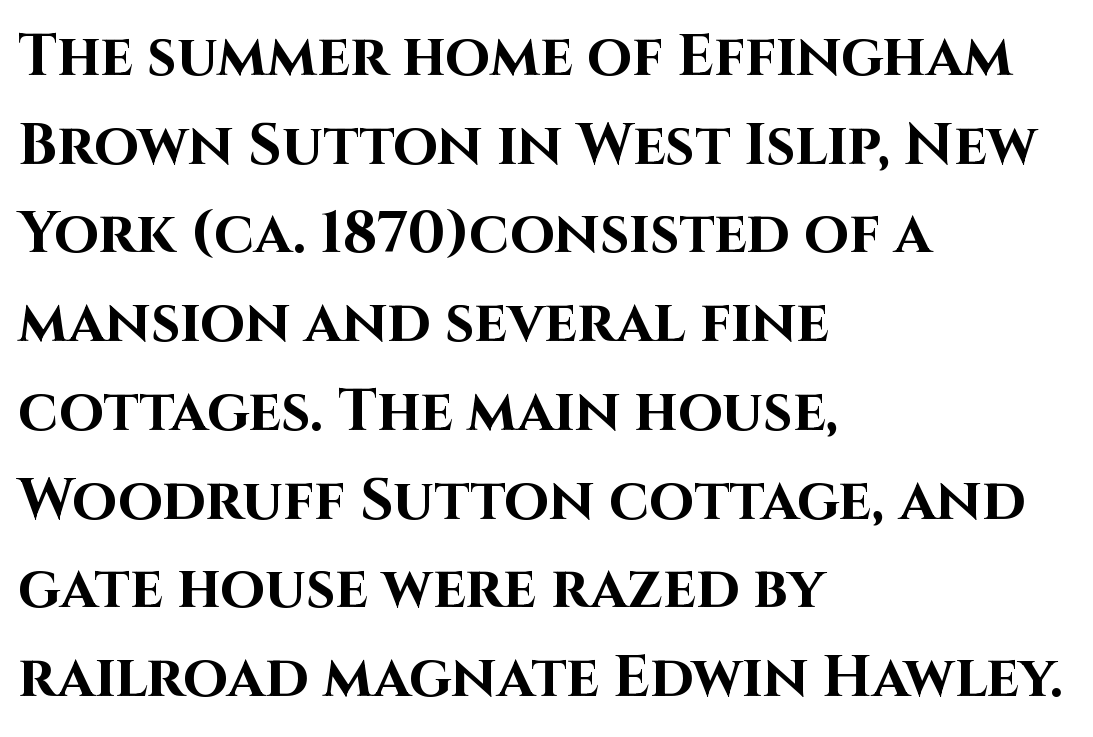
Think of a printed novel: that variable character pitch is what you see here. Font category for this specimen: sans-serif. Unmarked baselines from the first word to the last. Is the type bold? Yes — the strokes are clearly thick and heavy. Glyph-to-glyph distance matches everyday printed text. Students, observe: this is what conventionally led text looks like.
